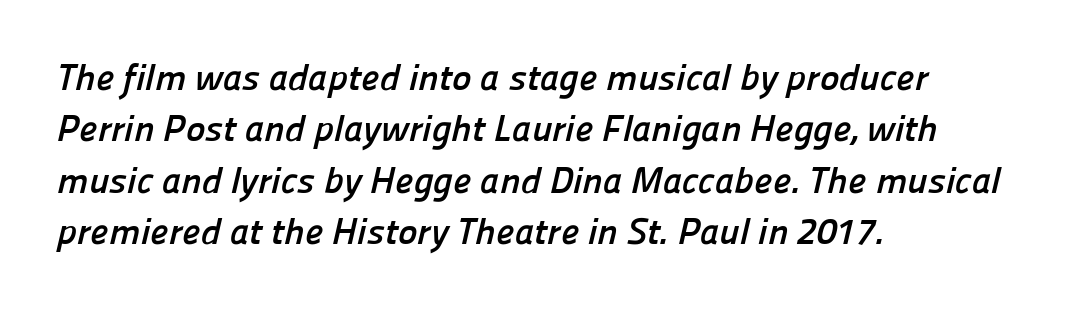
This sample uses a sans-serif face. If you measured baseline to baseline, you'd find a middling distance. Varying glyph widths throughout — classic text-font behaviour. Between one letter and the next there's only the usual sliver of space. The strip under each line holds only bare page. The paragraph shown leans on its left margin.
